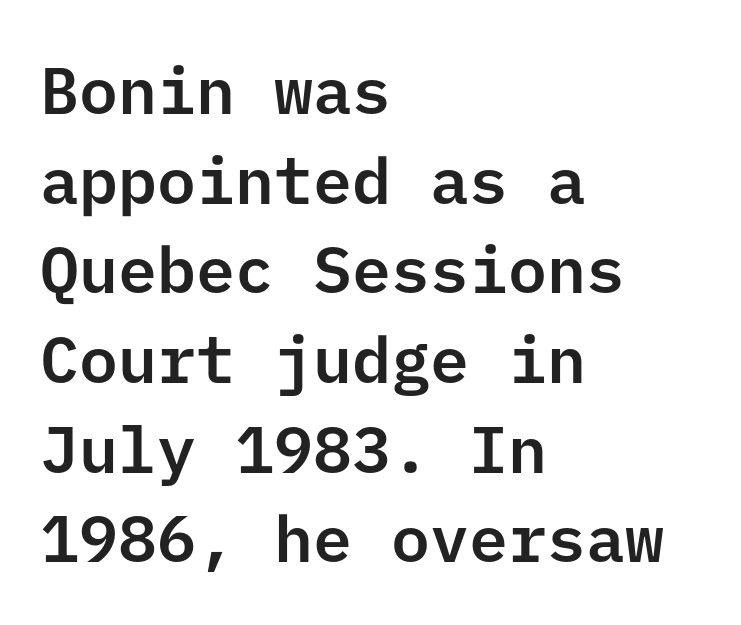
{"serif": "no", "italic": "no", "width": "normal", "stroke_contrast": "low", "x_height": "medium", "underline": "no", "align": "left", "line_spacing": "normal", "line_spacing_ratio": 1.38, "letter_spacing": "normal", "letter_spacing_em": 0.0, "glyph_px": 65}
